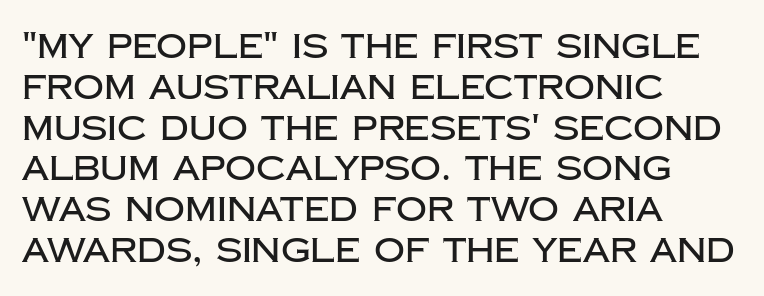
Type without underlining. Looks like regular typesetting: each glyph gets only the width it needs. Caption: standard tracking, unaltered. Compared with a centered layout, this one pins lines to the left instead. This sample uses an upright cut, with every glyph sitting square on the baseline. Classification — sans serif.
